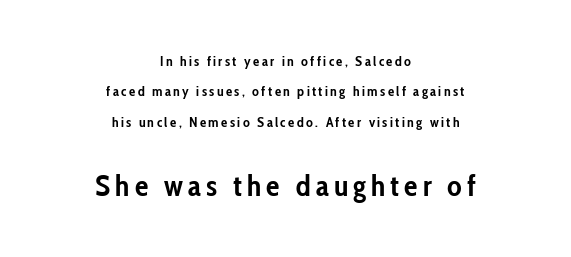
The image shows 30 px semibold, condensed sans-serif type, upright; set centered, loose line spacing (2.17x), not underlined; the second (bottom) block is 2.14x larger; low stroke contrast and a medium x-height.
